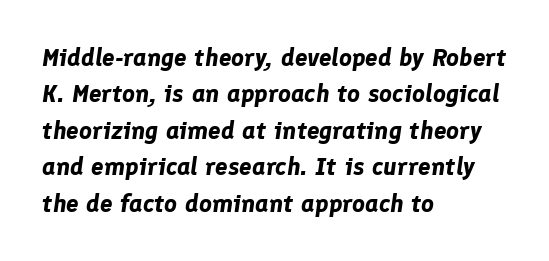
Q: Is the text bold? A: Yes.
Q: Is the text italic (slanted)? A: Yes, it leans right by about 8 degrees.
Q: Is the text underlined? A: No.
Q: How is the paragraph aligned? A: Left-aligned.
Q: Is the spacing between letters normal or unusually wide? A: Normal.
Q: Is the spacing between lines tight, normal or loose? A: Normal.
